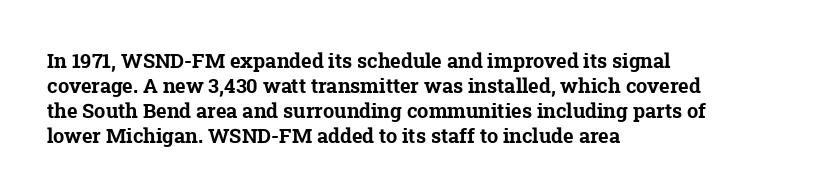
{"bold": "yes", "underline": "no", "align": "left", "line_spacing": "normal", "line_spacing_ratio": 1.25, "letter_spacing": "normal", "letter_spacing_em": 0.0, "glyph_px": 20}
